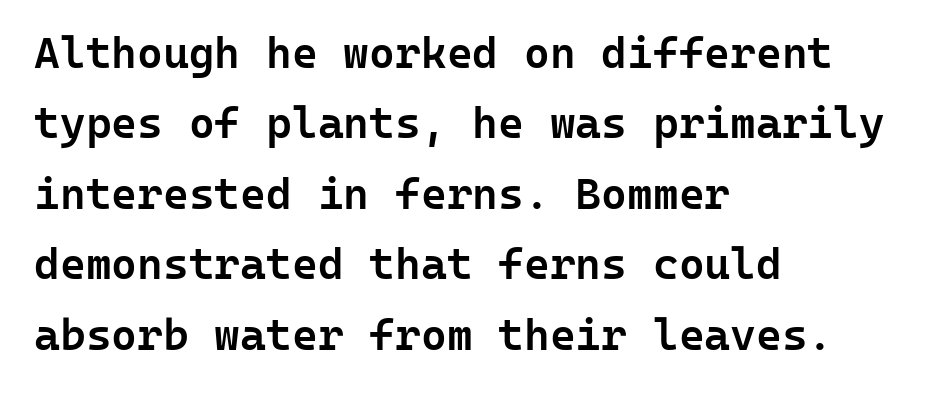
{"serif": "no", "italic": "no", "bold": "semi", "weight": "semibold", "width": "normal", "stroke_contrast": "low", "x_height": "medium", "monospaced": "yes", "underline": "no", "align": "left", "line_spacing": "normal", "line_spacing_ratio": 1.6, "letter_spacing": "normal", "letter_spacing_em": 0.0, "glyph_px": 44}
